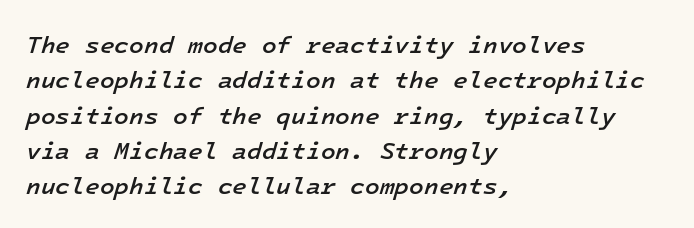
The lines sit at an ordinary, default distance from one another. Observe the ordinary spacing: letters are neighbours, not strangers. The letters are slanted; this is an italic face. Visually the block forms a straight wall on the left and a jagged coastline on the right. No word sits above an underline.
